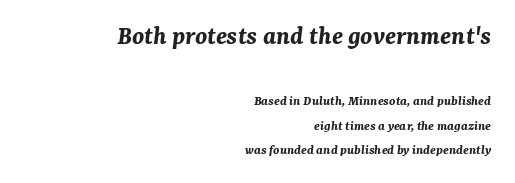
{"italic": "yes", "lean": "right", "slant_degrees": 7, "bold": "yes", "underline": "no", "align": "right", "line_spacing_ratio": 1.78, "letter_spacing": "normal", "letter_spacing_em": 0.0, "larger_block": "first", "size_ratio": 1.93, "glyph_px": 27}
